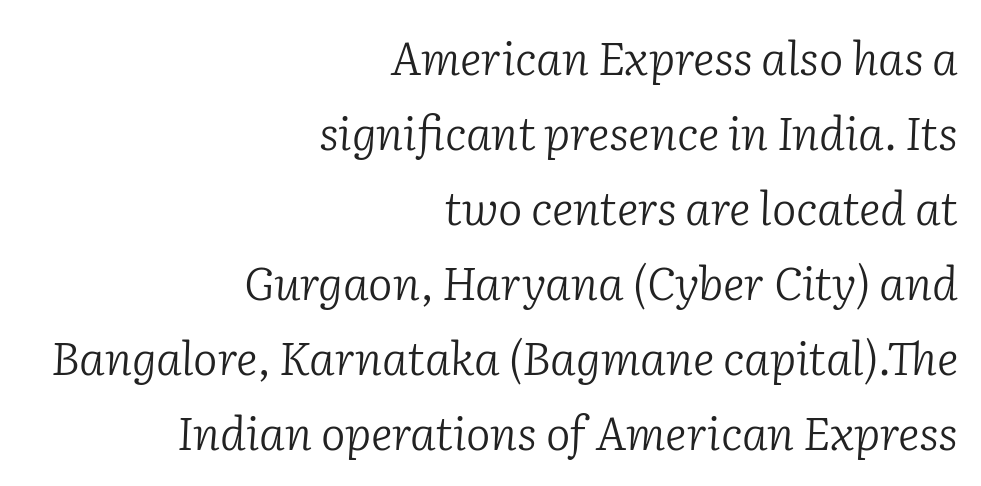
The image shows 46 px light serif type, italic (leaning right); set right-aligned, normal line spacing (1.63x), normal letter spacing, not underlined; low stroke contrast and a medium x-height.
